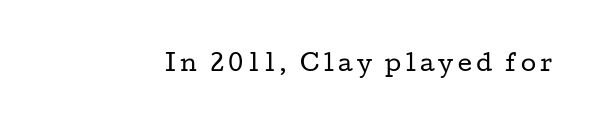
The specimen reads as upright at a glance. The face looks like a standard text weight, possibly lighter. Nobody drew a line under any word here.
